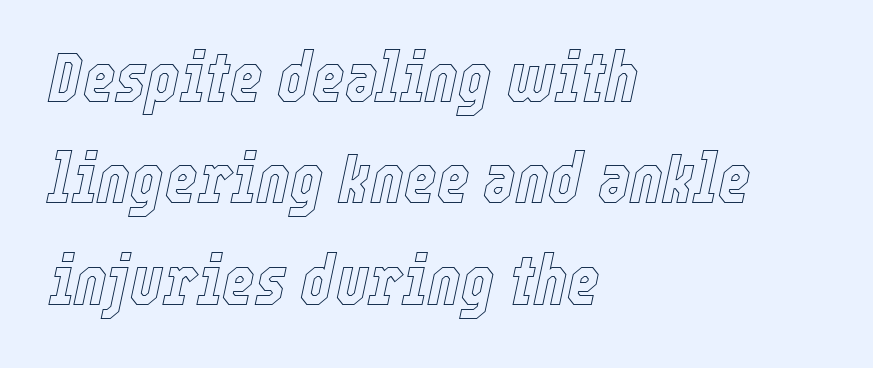
The text block is weighted toward the left margin, trailing off unevenly rightward. This sample uses plain, unmodified letter spacing. Looks like regular typesetting: each glyph gets only the width it needs. The vertical gap from one line to the next is medium. The zone under the glyphs is completely vacant.
